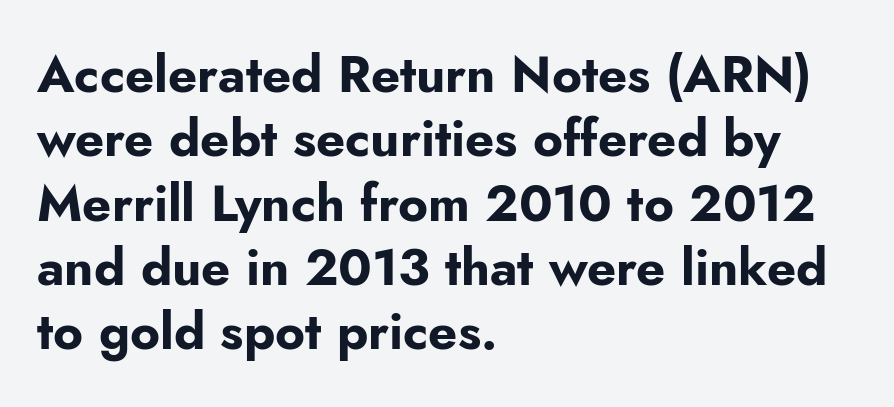
Q: Is the text bold? A: Yes.
Q: Is the text italic (slanted)? A: No, it is upright.
Q: Is the typeface a serif or a sans-serif typeface? A: Sans-serif.
Q: Is the text underlined? A: No.
Q: How is the paragraph aligned? A: Left-aligned.
Q: Is the spacing between letters normal or unusually wide? A: Normal.
Q: Is the spacing between lines tight, normal or loose? A: Normal.
Q: Width (condensed, normal, or wide)? A: Normal.
Q: Stroke contrast? A: Low.
Q: x-height? A: Small.
Q: Monospaced? A: No.
